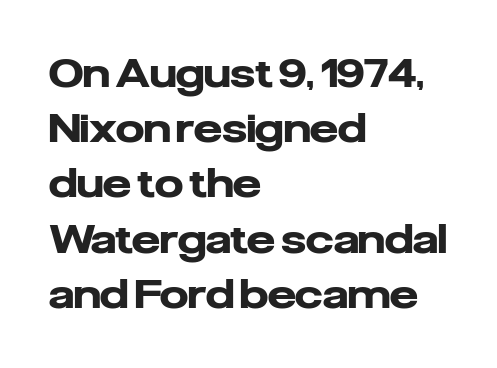
{"serif": "no", "italic": "no", "bold": "yes", "weight": "heavy", "width": "normal", "stroke_contrast": "low", "x_height": "medium", "monospaced": "no", "underline": "no", "align": "left", "line_spacing": "normal", "line_spacing_ratio": 1.38, "letter_spacing": "normal", "letter_spacing_em": 0.0, "glyph_px": 40}
